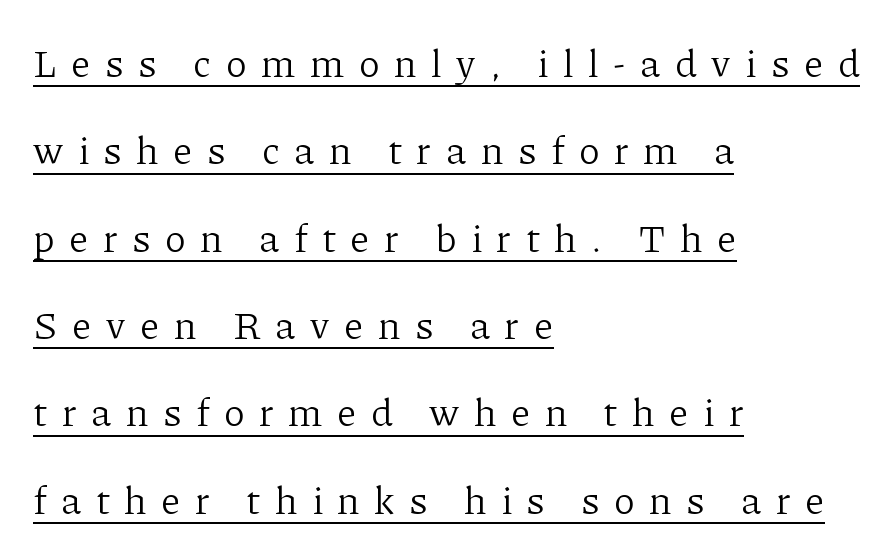
Q: Is the text bold? A: No.
Q: Is the text italic (slanted)? A: No, it is upright.
Q: Is the typeface a serif or a sans-serif typeface? A: Serif.
Q: Is the text underlined? A: Yes.
Q: How is the paragraph aligned? A: Left-aligned.
Q: Is the spacing between letters normal or unusually wide? A: Unusually wide.
Q: Is the spacing between lines tight, normal or loose? A: Loose.
Q: Width (condensed, normal, or wide)? A: Normal.
Q: Stroke contrast? A: Low.
Q: x-height? A: Medium.
Q: Monospaced? A: No.
